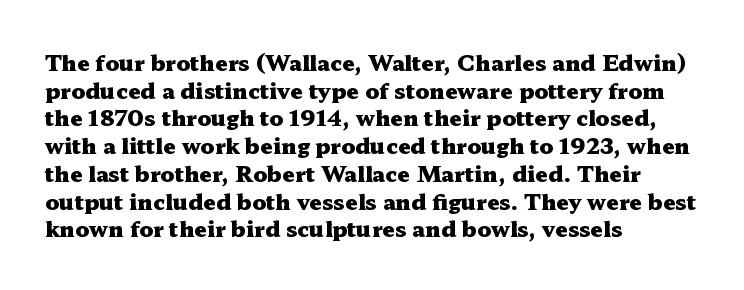
Q: Is the text bold? A: Yes.
Q: Is the text italic (slanted)? A: No, it is upright.
Q: Is the text underlined? A: No.
Q: How is the paragraph aligned? A: Left-aligned.
Q: Is the spacing between letters normal or unusually wide? A: Normal.
Q: Is the spacing between lines tight, normal or loose? A: Normal.
